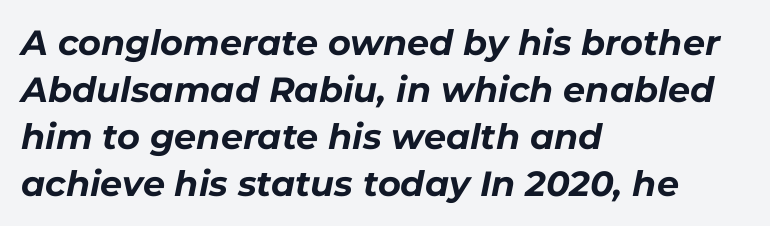
{"italic": "yes", "lean": "right", "slant_degrees": 11, "bold": "yes", "weight": "bold", "width": "normal", "stroke_contrast": "low", "x_height": "medium", "monospaced": "no", "underline": "no", "align": "left", "line_spacing": "normal", "line_spacing_ratio": 1.34, "letter_spacing": "normal", "letter_spacing_em": 0.0, "glyph_px": 35}
